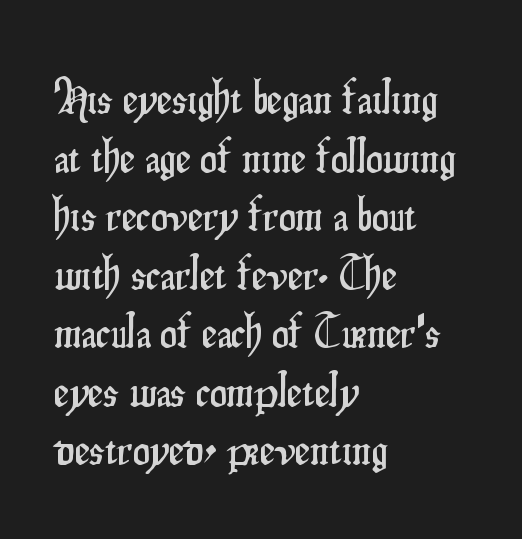
Q: Is the text italic (slanted)? A: No, it is upright.
Q: Is the typeface a serif or a sans-serif typeface? A: Sans-serif.
Q: Is the text underlined? A: No.
Q: How is the paragraph aligned? A: Left-aligned.
Q: Is the spacing between letters normal or unusually wide? A: Normal.
Q: Width (condensed, normal, or wide)? A: Condensed.
Q: Stroke contrast? A: Low.
Q: x-height? A: Small.
Q: Monospaced? A: No.
